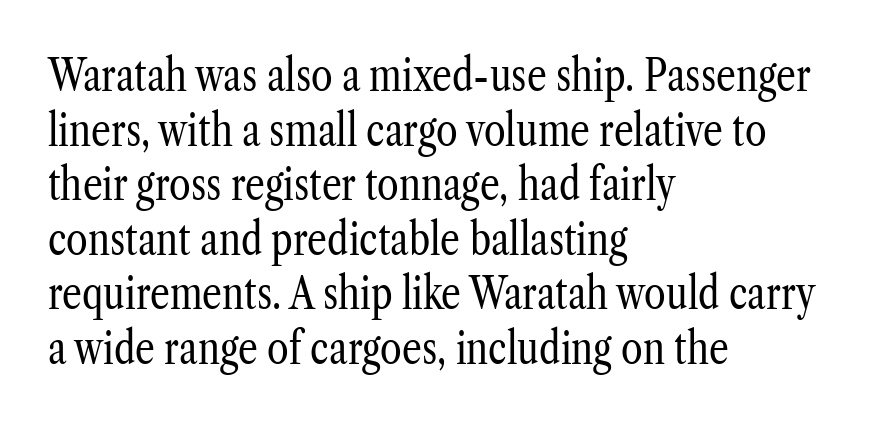
The image shows 44 px regular-weight, condensed serif type, upright; set left-aligned, line spacing 1.24x, normal letter spacing, not underlined; low stroke contrast and a medium x-height.
